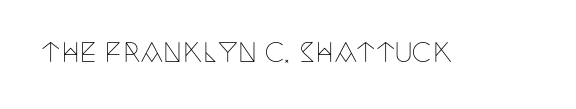
A roman cut, with each character standing at attention. Decoration check: the copy has no underline. The gaps between neighbouring characters are ordinary and unremarkable. Bold? No — there's no thickening of the strokes.
